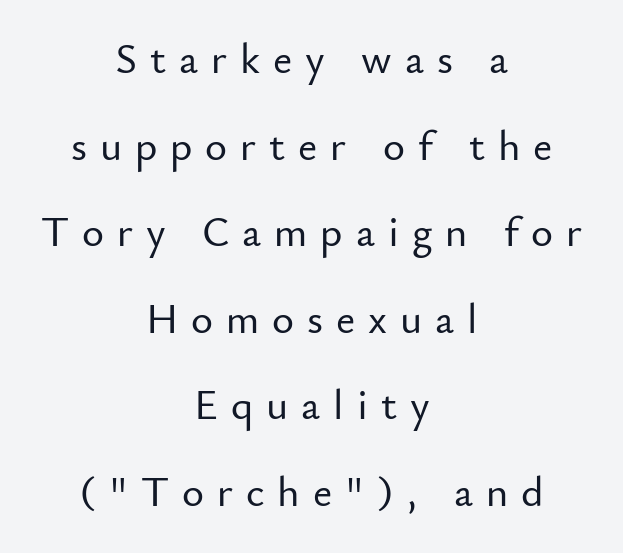
You could only call the tracking loose — the letters float apart. The rendering uses natural spacing where letterforms have individual widths. Centered paragraph, ragged on both sides. Is this a sans? Yes — the strokes have no serifs. Decoration check: the copy has no underline.
